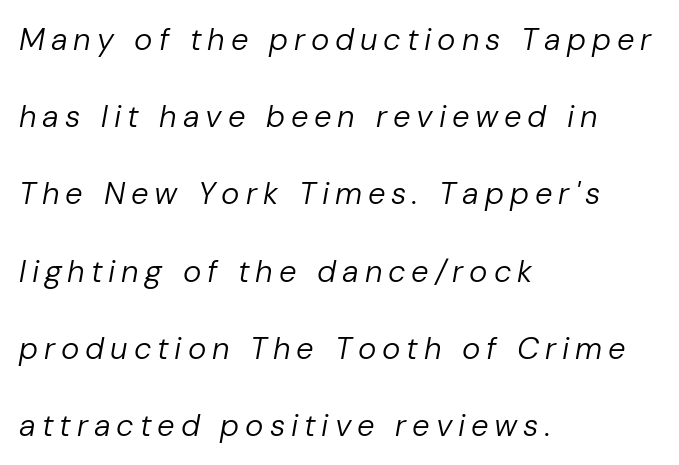
The space between consecutive lines is lavish. Rule under the text: the space is simply empty. These lines were composed using italics. Here the designer chose a conventional face with non-uniform glyph widths. Compared with a typical body face, this is equally light or lighter still. Reading down the block, your eye returns to a fixed left position each line.
